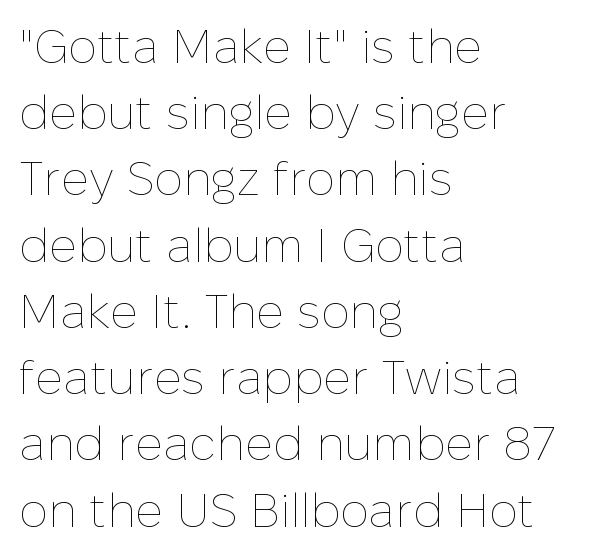
Q: Is the text bold? A: No.
Q: Is the text italic (slanted)? A: No, it is upright.
Q: Is the text underlined? A: No.
Q: How is the paragraph aligned? A: Left-aligned.
Q: Is the spacing between letters normal or unusually wide? A: Normal.
Q: Is the spacing between lines tight, normal or loose? A: Normal.
Q: Width (condensed, normal, or wide)? A: Normal.
Q: Stroke contrast? A: Low.
Q: x-height? A: Medium.
Q: Monospaced? A: No.
